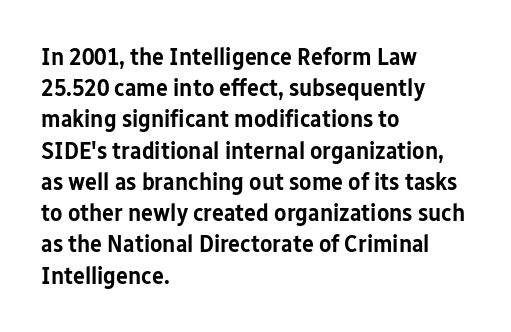
The vertical gap from one line to the next is medium. This sample is left-justified, so line endings fall wherever the words run out. Check under the words: just untouched page. Honestly, the letter spacing is just normal — you wouldn't notice it. Does the lettering tilt? It doesn't — this is upright. Typesetter's note: demi weight, one step under bold.
